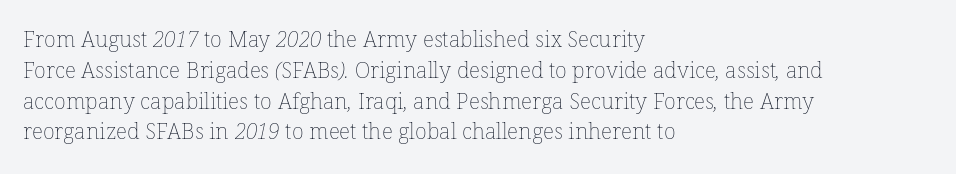
Glance below the letters and you will spot only blank space. Vertical spacing — default. Spacing between characters is what you'd get straight out of the box. Does the copy run flush right? No — it runs flush left. The typeface has the unassuming heft of standard copy or less.
